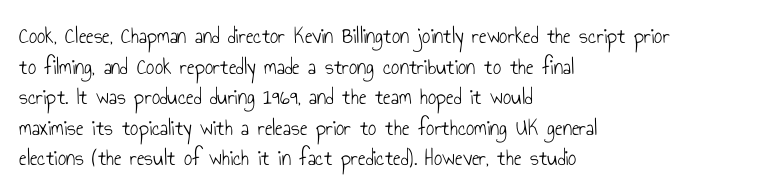
Vertical spacing — default. The text block is weighted toward the left margin, trailing off unevenly rightward. The baseline area is clear. These lines keep a tight, regular rhythm from letter to letter. No extra ink here — the face is not bold.
